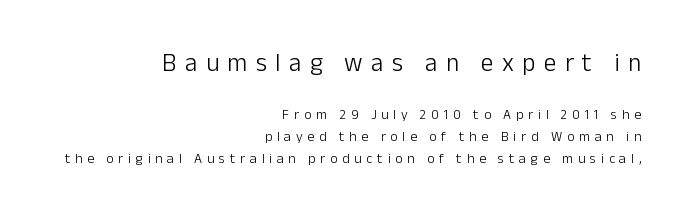
The image shows 25 px text type, upright; set right-aligned, normal line spacing (1.56x), unusually wide letter spacing (+0.34 em), not underlined; the first (top) block is 1.79x larger.
